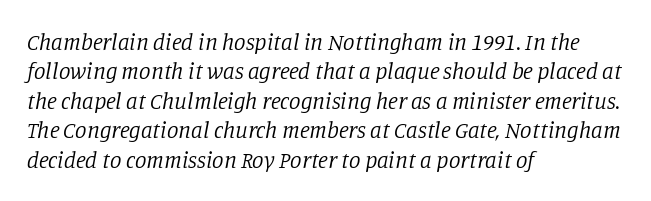
The image shows 23 px text type, italic (leaning right); set left-aligned, normal line spacing (1.28x), normal letter spacing, not underlined.
